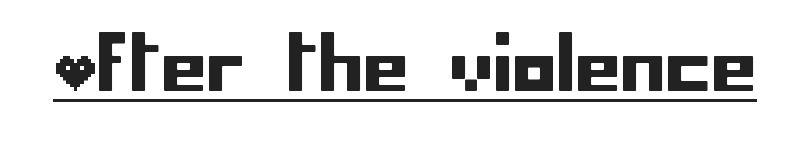
{"serif": "no", "italic": "no", "width": "normal", "stroke_contrast": "low", "x_height": "large", "underline": "yes", "letter_spacing": "normal", "letter_spacing_em": 0.0, "glyph_px": 73}
